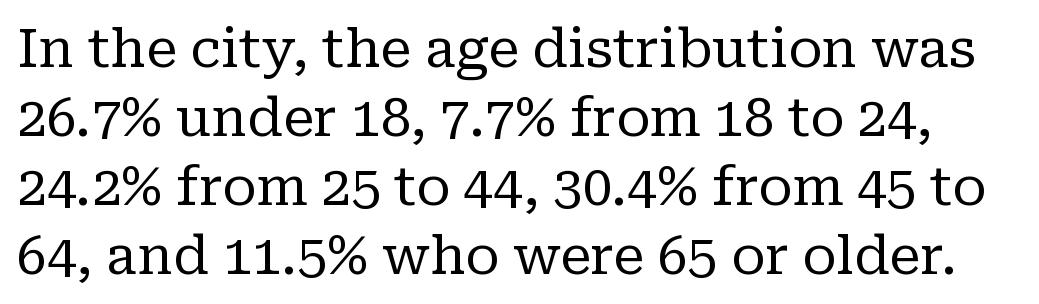
The image shows 53 px regular-weight serif type, upright; set normal line spacing (1.3x), normal letter spacing, not underlined; low stroke contrast and a medium x-height.
